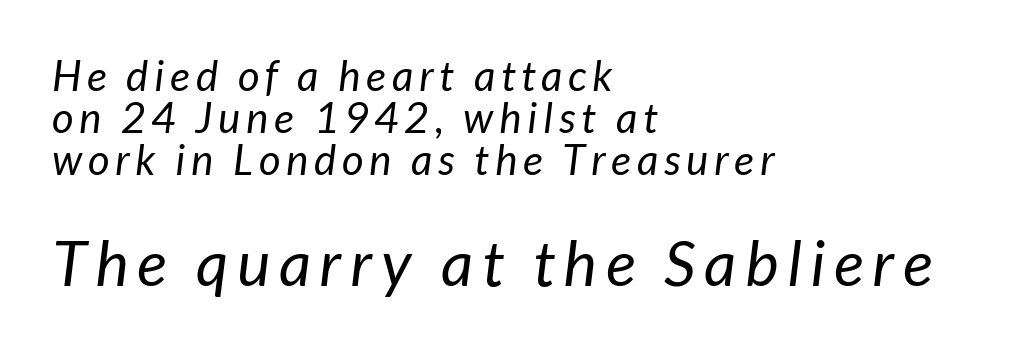
Think of a printed novel: that variable character pitch is what you see here. Look at the glyph heights: the lower group is clearly the bigger setting. Typeset ragged right — the left edge is the straight one. Are there feet on the stems? There aren't — it's a sans. The block of text is dense from top to bottom, with scant space between rows.
